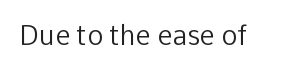
{"italic": "no", "bold": "no", "underline": "no", "letter_spacing": "normal", "letter_spacing_em": 0.0, "glyph_px": 27}
